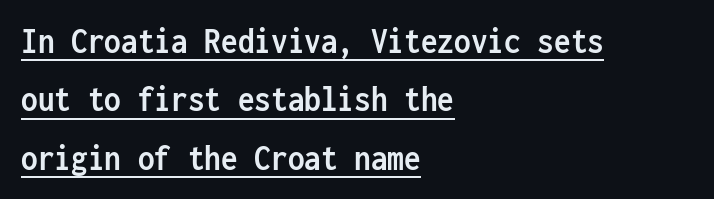
{"serif": "no", "italic": "no", "bold": "yes", "weight": "semibold", "width": "condensed", "stroke_contrast": "low", "x_height": "medium", "monospaced": "yes", "underline": "yes", "align": "left", "line_spacing": "normal", "line_spacing_ratio": 1.58, "letter_spacing": "normal", "letter_spacing_em": 0.0, "glyph_px": 37}
